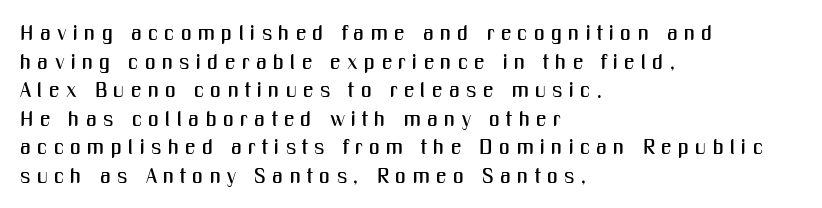
The axis of the letterforms is exactly vertical. In CSS terms this would be text-align: left. Substantial extra tracking has been applied to these lines. This block has exactly the height ordinary leading produces.
